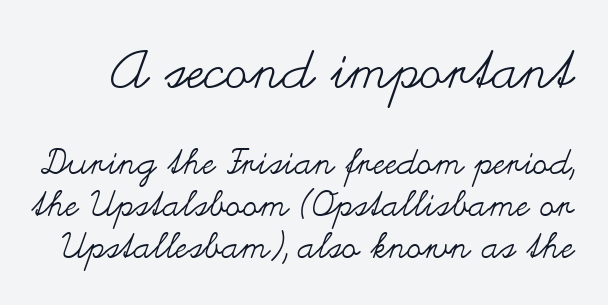
{"bold": "no", "weight": "regular", "width": "wide", "stroke_contrast": "medium", "x_height": "small", "monospaced": "no", "underline": "no", "line_spacing_ratio": 1.19, "letter_spacing": "normal", "letter_spacing_em": 0.0, "larger_block": "first", "size_ratio": 1.51, "glyph_px": 53}
